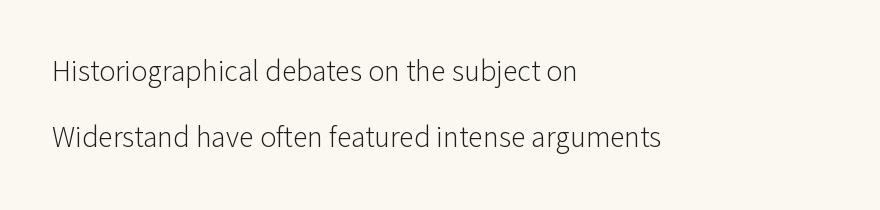
The image shows 30 px light sans-serif type, upright; set left-aligned, loose line spacing (2.19x), normal letter spacing, not underlined; low stroke contrast and a medium x-height.
